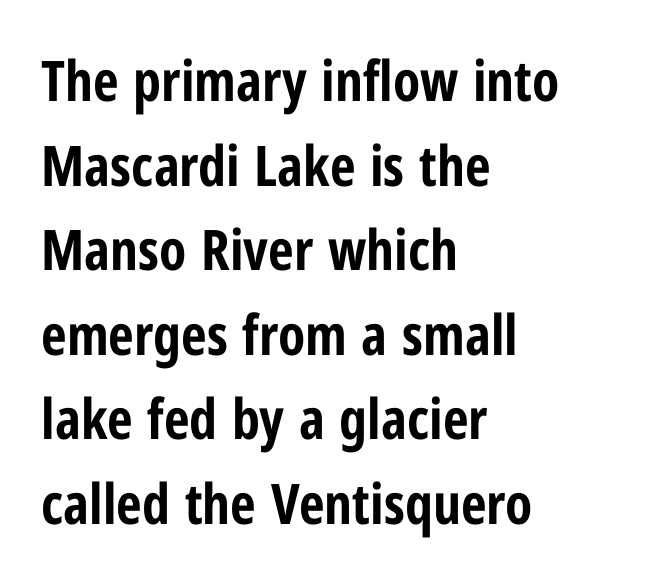
The image shows 56 px bold, condensed sans-serif type, upright; set left-aligned, normal line spacing (1.51x), normal letter spacing, not underlined; low stroke contrast and a medium x-height.
